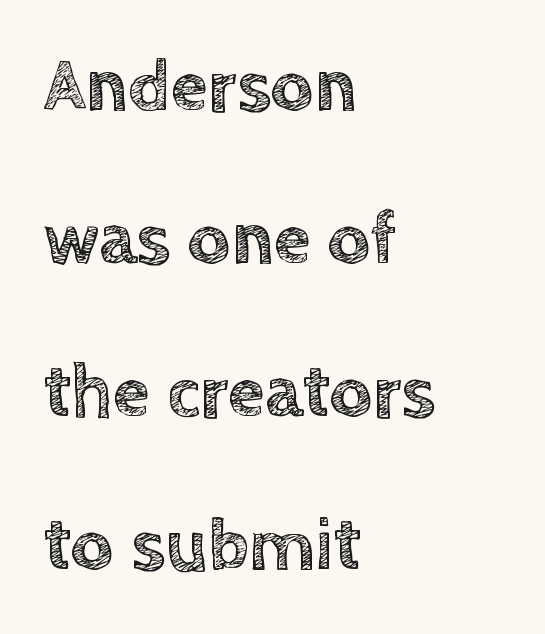
{"italic": "no", "width": "normal", "x_height": "large", "monospaced": "no", "underline": "no", "align": "left", "line_spacing": "loose", "line_spacing_ratio": 2.04, "letter_spacing": "normal", "letter_spacing_em": 0.0, "glyph_px": 75}
